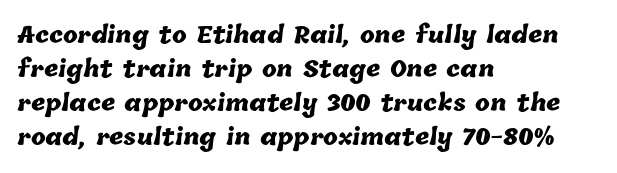
Q: Is the text bold? A: Yes.
Q: Is the text underlined? A: No.
Q: How is the paragraph aligned? A: Left-aligned.
Q: Is the spacing between letters normal or unusually wide? A: Normal.
Q: Is the spacing between lines tight, normal or loose? A: Normal.
